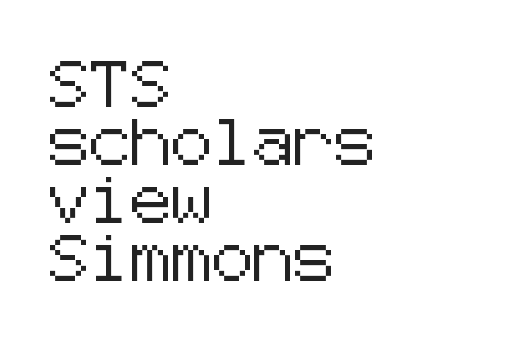
{"serif": "no", "italic": "no", "width": "normal", "stroke_contrast": "low", "x_height": "medium", "underline": "no", "align": "left", "line_spacing": "normal", "line_spacing_ratio": 1.26, "letter_spacing": "normal", "letter_spacing_em": 0.0, "glyph_px": 46}
